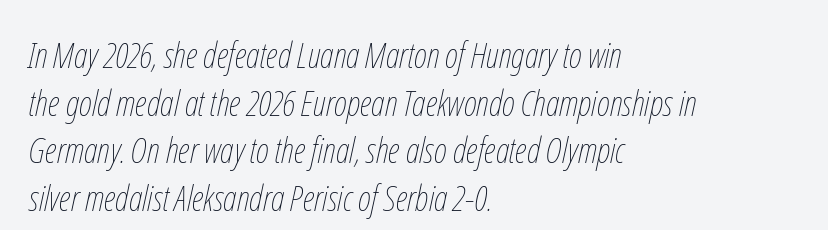
The lettering tilts uniformly, giving the passage an italic look. The space between consecutive lines is moderate. Is the type heavy? It reads as light-to-regular instead. This sample is left-justified, so line endings fall wherever the words run out. Underlining? Definitely not there.
